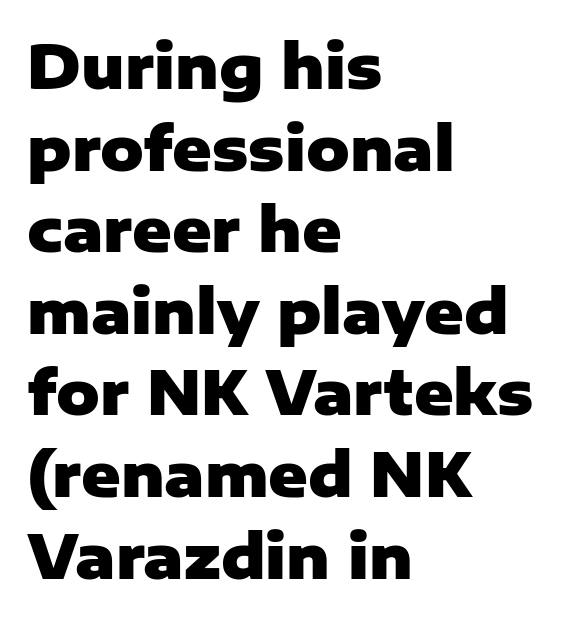
What weight is shown? A full bold with thick strokes. The words here are not underlined. Normally led — the rows are evenly, conventionally spaced. Tracking value appears to be zero — textbook default spacing. Layout note: lines flush left.
